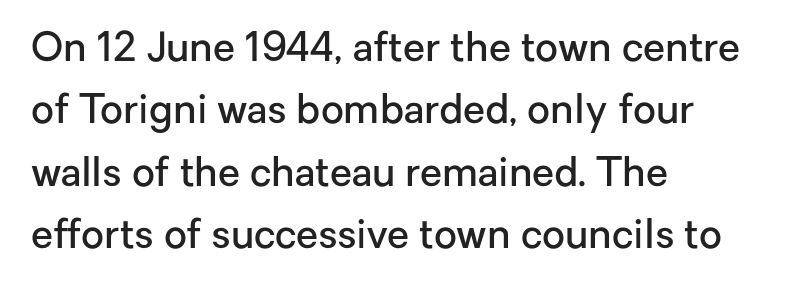
{"serif": "no", "italic": "no", "bold": "semi", "weight": "semibold", "width": "normal", "stroke_contrast": "low", "x_height": "medium", "monospaced": "no", "underline": "no", "align": "left", "line_spacing": "normal", "line_spacing_ratio": 1.56, "letter_spacing": "normal", "letter_spacing_em": 0.0, "glyph_px": 40}
